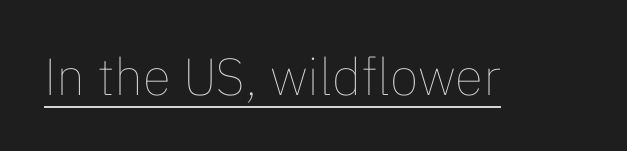
Q: Is the text bold? A: No.
Q: Is the text italic (slanted)? A: No, it is upright.
Q: Is the text underlined? A: Yes.
Q: Is the spacing between letters normal or unusually wide? A: Normal.
Q: Width (condensed, normal, or wide)? A: Normal.
Q: Stroke contrast? A: Low.
Q: x-height? A: Medium.
Q: Monospaced? A: No.
